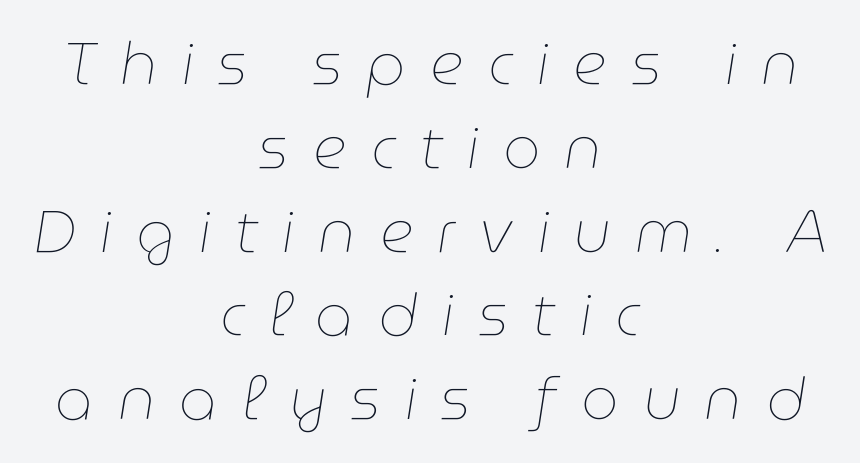
The image shows 59 px thin type, italic (leaning right); set centered, normal line spacing (1.42x), unusually wide letter spacing (+0.41 em), not underlined; low stroke contrast and a medium x-height.
